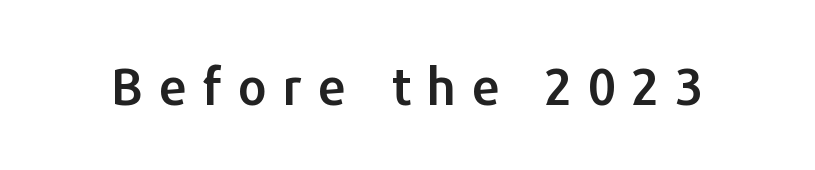
The image shows 51 px sans-serif type, upright; set unusually wide letter spacing (+0.29 em), not underlined; low stroke contrast and a medium x-height.
